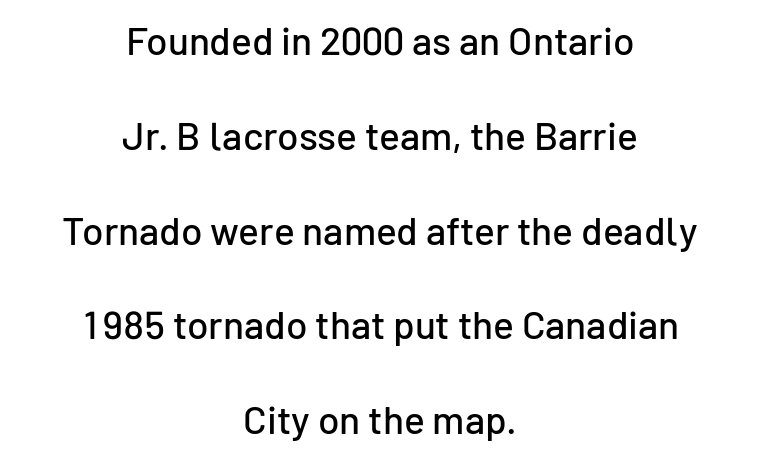
Q: Is the text italic (slanted)? A: No, it is upright.
Q: Is the typeface a serif or a sans-serif typeface? A: Sans-serif.
Q: Is the text underlined? A: No.
Q: How is the paragraph aligned? A: Centered.
Q: Is the spacing between letters normal or unusually wide? A: Normal.
Q: Is the spacing between lines tight, normal or loose? A: Loose.
Q: Width (condensed, normal, or wide)? A: Normal.
Q: Stroke contrast? A: Low.
Q: x-height? A: Medium.
Q: Monospaced? A: No.
